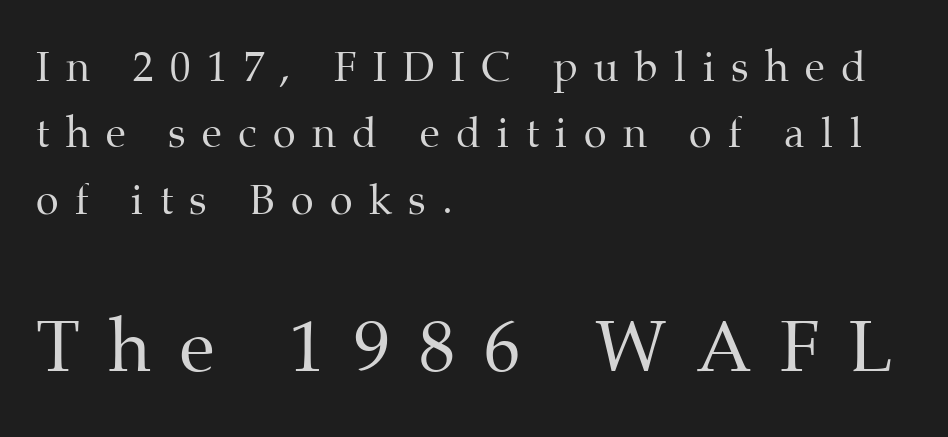
Quick note: interline space is typical. Varying glyph widths throughout — classic text-font behaviour. Caption: expanded tracking, letters set apart. Two sizes are in play, and the larger belongs to the second block.
